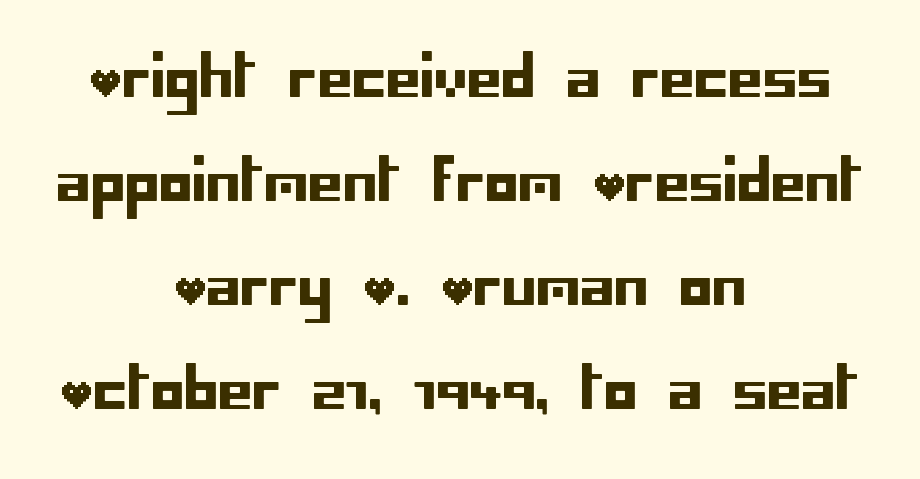
Compared with typical body copy, the letter spacing here is the same. Characters remain perfectly vertical along every line. Type style note: lacks serifs. Horizontally, the lines are justified to the midpoint only. Each row of text sits above clean, open space.
